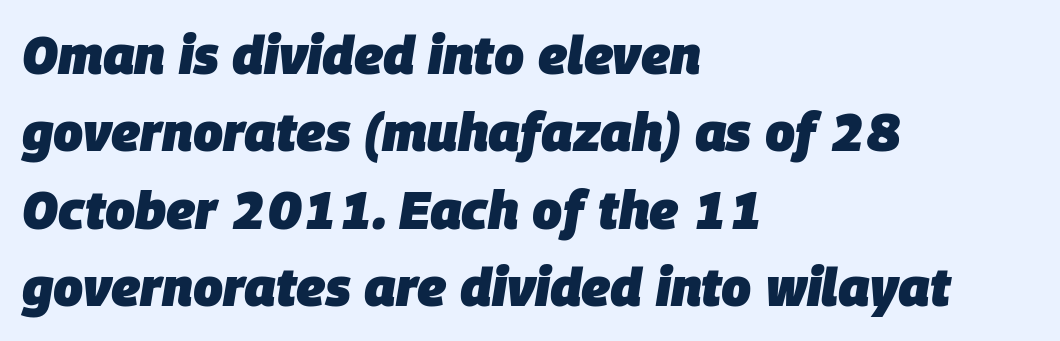
Q: Is the text bold? A: Yes.
Q: Is the text italic (slanted)? A: Yes, it leans right by about 9 degrees.
Q: Is the text underlined? A: No.
Q: How is the paragraph aligned? A: Left-aligned.
Q: Is the spacing between letters normal or unusually wide? A: Normal.
Q: Is the spacing between lines tight, normal or loose? A: Normal.
Q: Width (condensed, normal, or wide)? A: Normal.
Q: Stroke contrast? A: Low.
Q: x-height? A: Large.
Q: Monospaced? A: No.
